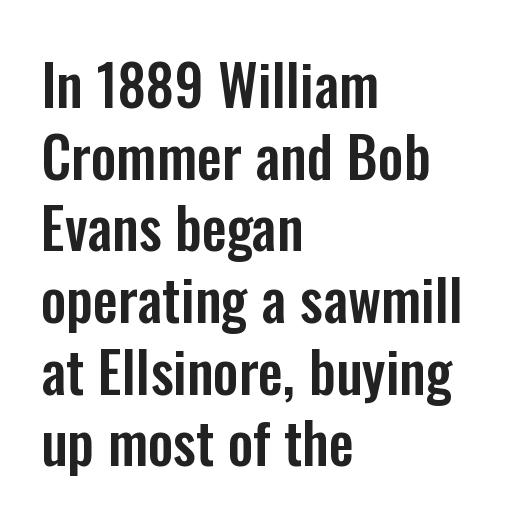
Summary of vertical rhythm: regular, with standard interline spacing. The string is rendered with underlining switched off. Every character sits straight up, as roman type does. The face used here is rendered with its standard letterfit. The passage shown is typed in a proportional face where columns would drift.
